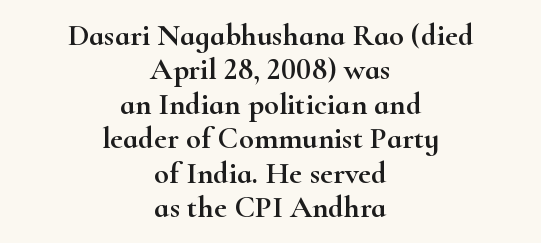
The image shows 31 px wide serif type, upright; set centered, tight line spacing (1.11x), normal letter spacing, not underlined; high stroke contrast and a small x-height.
